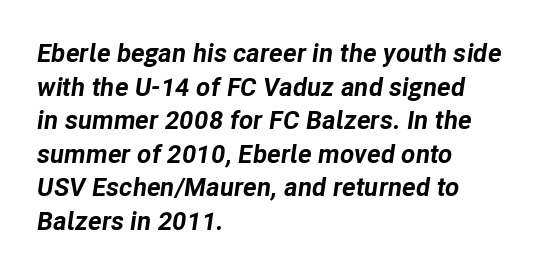
Leading matches the norm, producing a regular column. Is the type slanted? Yes — the strokes lean at a clear angle. Caption: bold face, heavy strokes. The face used here is rendered with its standard letterfit.
